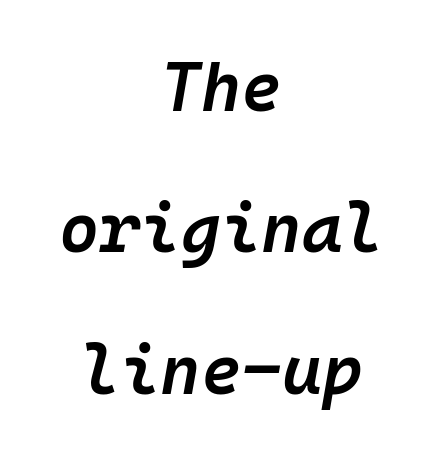
This rendering leaves character spacing at its baseline value. This is moderately heavy type, rendered in semibold. In terms of posture, this sample is oblique. Words float on clear page, feet unadorned. Is this a fixed-width face? Yes — each glyph sits in an identical cell.
